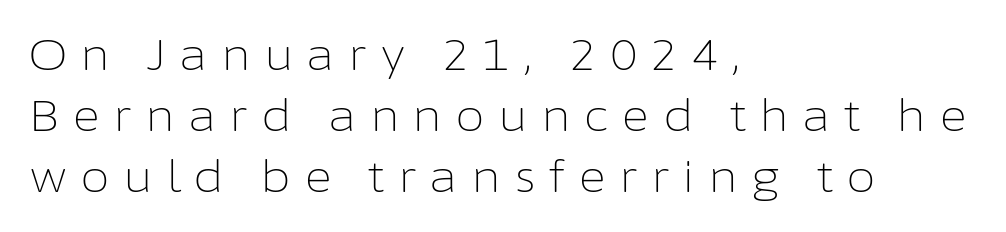
{"serif": "no", "italic": "no", "bold": "no", "weight": "light", "width": "normal", "stroke_contrast": "low", "x_height": "medium", "monospaced": "no", "underline": "no", "align": "left", "line_spacing": "normal", "line_spacing_ratio": 1.42, "letter_spacing": "wide", "letter_spacing_em": 0.3, "glyph_px": 43}
